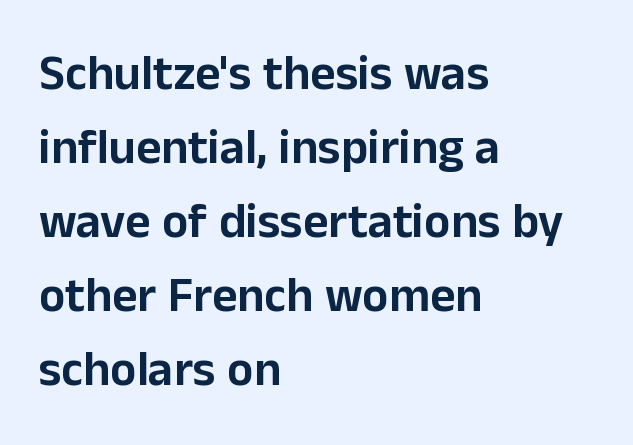
{"serif": "no", "italic": "no", "width": "normal", "stroke_contrast": "low", "x_height": "medium", "monospaced": "no", "underline": "no", "align": "left", "line_spacing": "normal", "line_spacing_ratio": 1.51, "letter_spacing": "normal", "letter_spacing_em": 0.0, "glyph_px": 49}
